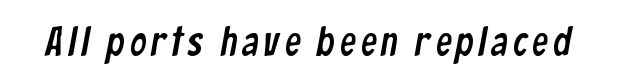
Q: Is the typeface a serif or a sans-serif typeface? A: Sans-serif.
Q: Is the text underlined? A: No.
Q: Width (condensed, normal, or wide)? A: Condensed.
Q: Stroke contrast? A: Low.
Q: x-height? A: Medium.
Q: Monospaced? A: No.
